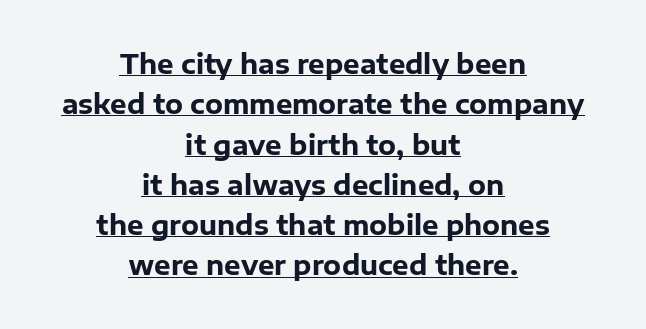
The image shows 26 px bold type, upright; set centered, normal line spacing (1.55x), normal letter spacing, underlined.
